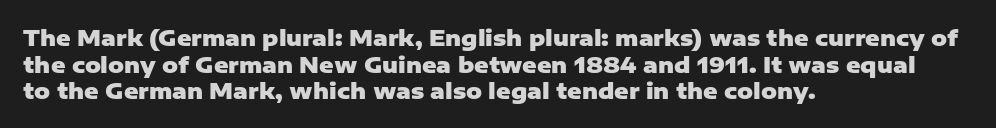
Which margin do the lines hug? The left one — the right edge is uneven. Weight check: bold — yes, fully. Tracking here is standard; glyphs follow each other at the usual distance. Unlike italic type, these characters show no tilt at all. Just letters on the line, the space beneath them empty.
